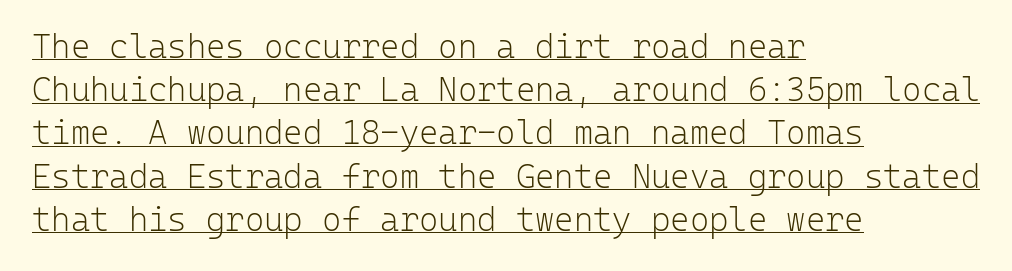
{"serif": "no", "italic": "no", "bold": "no", "weight": "light", "width": "normal", "stroke_contrast": "low", "x_height": "medium", "monospaced": "yes", "underline": "yes", "align": "left", "line_spacing": "normal", "line_spacing_ratio": 1.31, "letter_spacing": "normal", "letter_spacing_em": 0.0, "glyph_px": 33}
